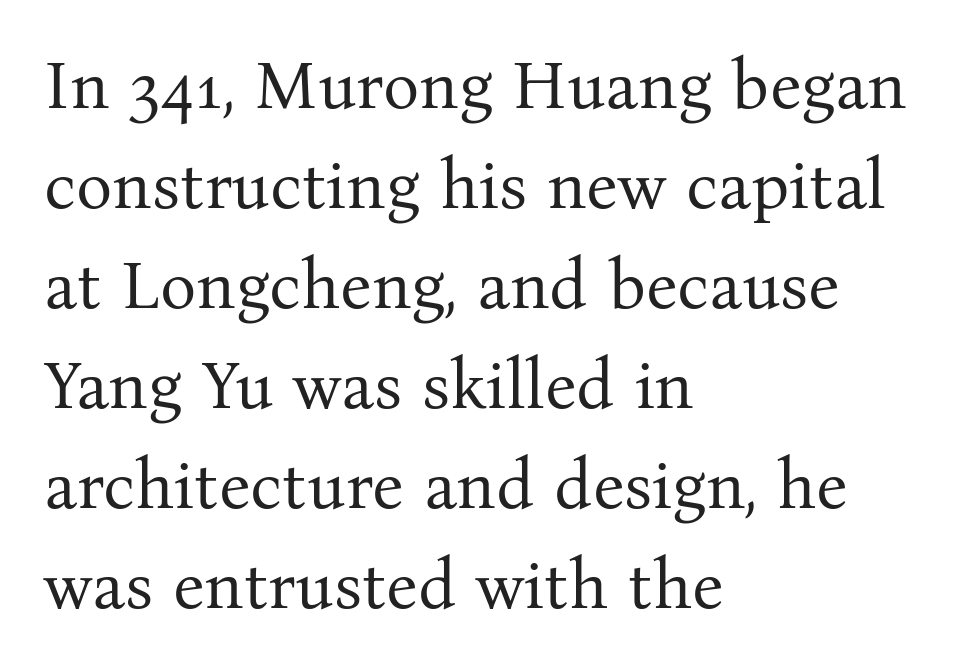
Q: Is the text bold? A: No.
Q: Is the text italic (slanted)? A: No, it is upright.
Q: Is the typeface a serif or a sans-serif typeface? A: Serif.
Q: Is the text underlined? A: No.
Q: How is the paragraph aligned? A: Left-aligned.
Q: Is the spacing between letters normal or unusually wide? A: Normal.
Q: Is the spacing between lines tight, normal or loose? A: Normal.
Q: Width (condensed, normal, or wide)? A: Normal.
Q: Stroke contrast? A: Medium.
Q: x-height? A: Medium.
Q: Monospaced? A: No.
